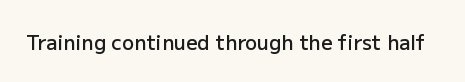
{"italic": "no", "bold": "semi", "underline": "no", "letter_spacing": "normal", "letter_spacing_em": 0.0, "glyph_px": 20}
